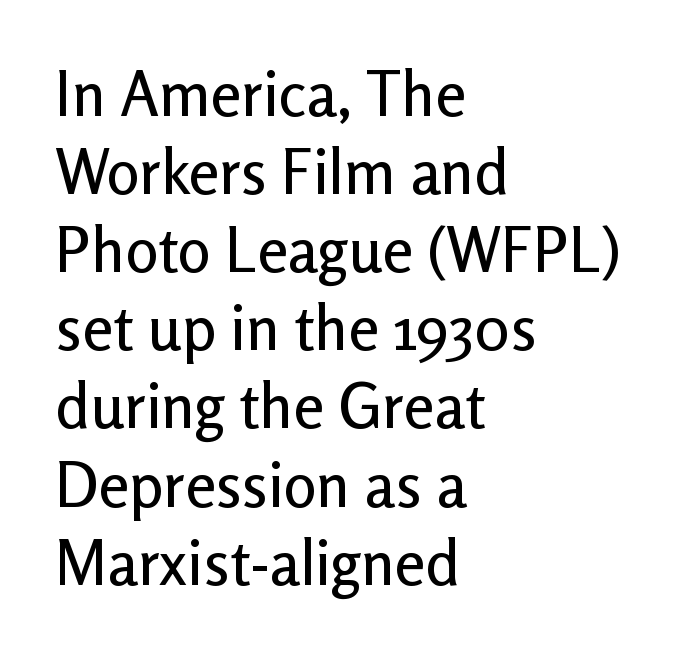
Q: Is the text italic (slanted)? A: No, it is upright.
Q: Is the typeface a serif or a sans-serif typeface? A: Sans-serif.
Q: Is the text underlined? A: No.
Q: How is the paragraph aligned? A: Left-aligned.
Q: Is the spacing between letters normal or unusually wide? A: Normal.
Q: Is the spacing between lines tight, normal or loose? A: Normal.
Q: Width (condensed, normal, or wide)? A: Normal.
Q: Stroke contrast? A: Low.
Q: x-height? A: Medium.
Q: Monospaced? A: No.
